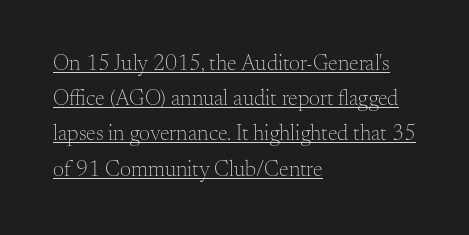
The image shows 22 px text type, upright; set left-aligned, normal line spacing (1.6x), normal letter spacing, underlined.
